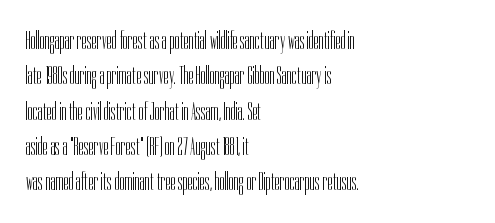
{"italic": "no", "bold": "no", "underline": "no", "align": "left", "line_spacing": "normal", "line_spacing_ratio": 1.36, "letter_spacing": "normal", "letter_spacing_em": 0.0, "glyph_px": 26}
